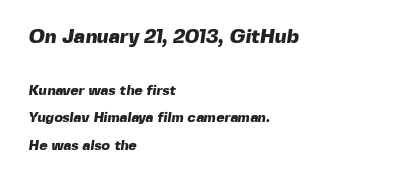
Caption: upper text group enlarged, lower text group reduced. Default kerning and tracking; the words read as compact shapes. Reading down the block, your eye returns to a fixed left position each line. Notice the wide empty band between every row — that's loose leading. Check under the words: just untouched page.
